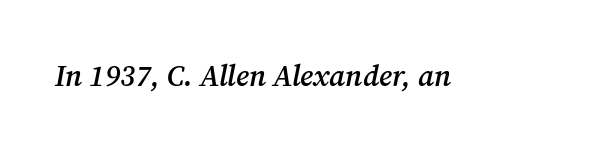
Q: Is the text bold? A: Semi-bold.
Q: Is the text italic (slanted)? A: Yes, it leans right by about 12 degrees.
Q: Is the typeface a serif or a sans-serif typeface? A: Serif.
Q: Is the text underlined? A: No.
Q: Is the spacing between letters normal or unusually wide? A: Normal.
Q: Width (condensed, normal, or wide)? A: Normal.
Q: Stroke contrast? A: Medium.
Q: x-height? A: Medium.
Q: Monospaced? A: No.
